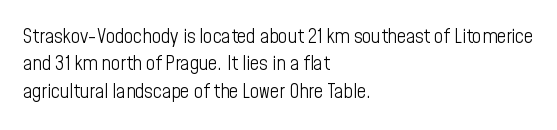
The image shows 20 px text type, upright; set left-aligned, normal line spacing (1.37x), normal letter spacing, not underlined.
